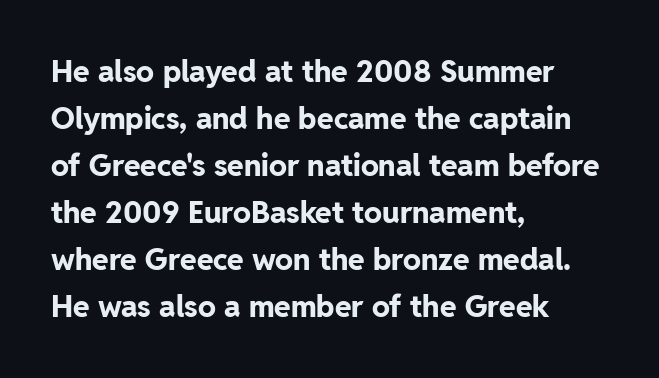
Q: Is the text bold? A: Yes.
Q: Is the text italic (slanted)? A: No, it is upright.
Q: Is the typeface a serif or a sans-serif typeface? A: Sans-serif.
Q: Is the text underlined? A: No.
Q: How is the paragraph aligned? A: Left-aligned.
Q: Is the spacing between letters normal or unusually wide? A: Normal.
Q: Is the spacing between lines tight, normal or loose? A: Normal.
Q: Width (condensed, normal, or wide)? A: Normal.
Q: Stroke contrast? A: Low.
Q: x-height? A: Medium.
Q: Monospaced? A: No.
